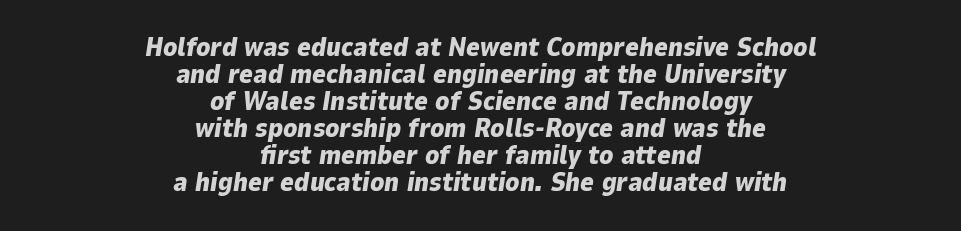
{"italic": "yes", "lean": "right", "slant_degrees": 9, "bold": "yes", "underline": "no", "align": "center", "line_spacing": "tight", "line_spacing_ratio": 1.04, "letter_spacing": "normal", "letter_spacing_em": 0.0, "glyph_px": 26}
